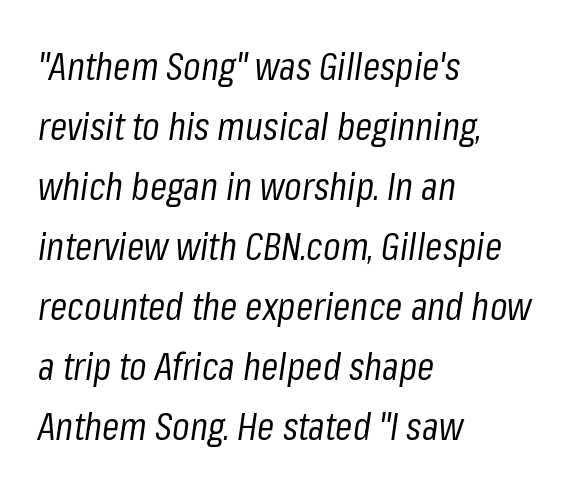
{"italic": "yes", "lean": "right", "slant_degrees": 8, "bold": "no", "weight": "regular", "width": "condensed", "stroke_contrast": "low", "x_height": "medium", "monospaced": "no", "underline": "no", "align": "left", "line_spacing": "normal", "line_spacing_ratio": 1.54, "letter_spacing": "normal", "letter_spacing_em": 0.0, "glyph_px": 39}
